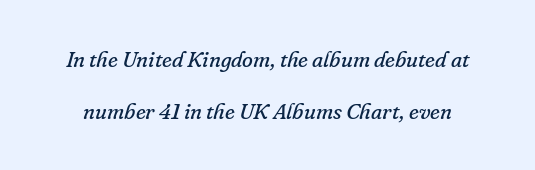
The image shows 22 px text type, italic (leaning right); set loose line spacing (2.36x), normal letter spacing, not underlined.
